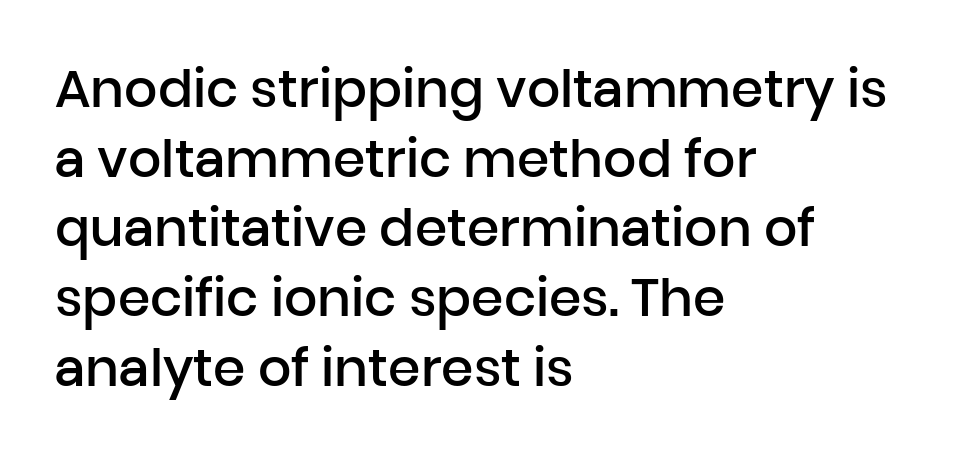
{"serif": "no", "italic": "no", "bold": "semi", "weight": "semibold", "width": "normal", "stroke_contrast": "low", "x_height": "medium", "monospaced": "no", "underline": "no", "align": "left", "line_spacing": "normal", "line_spacing_ratio": 1.34, "letter_spacing": "normal", "letter_spacing_em": 0.0, "glyph_px": 52}
